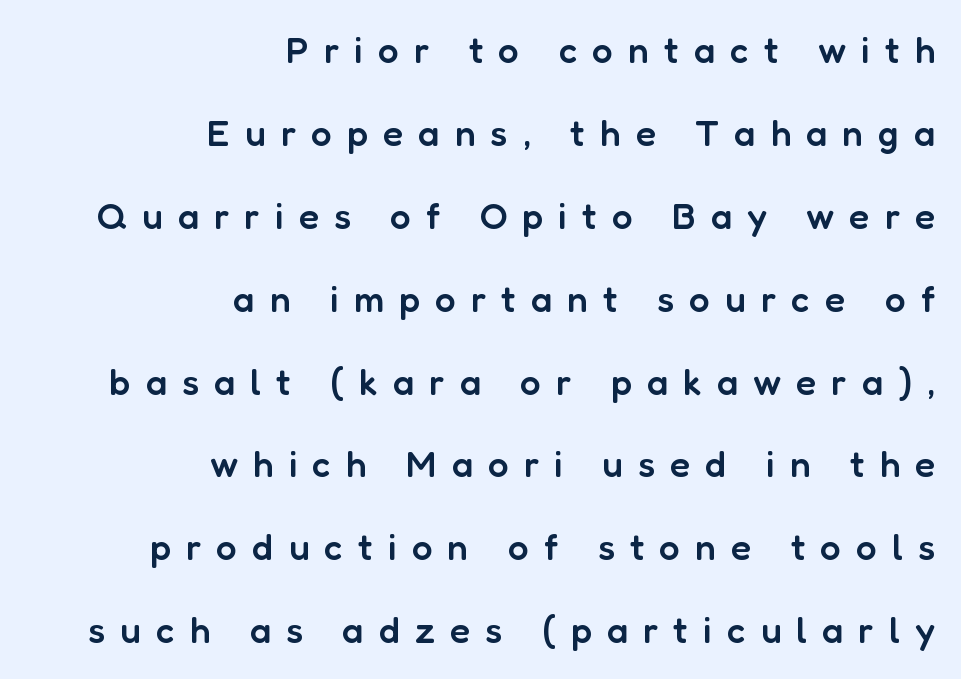
{"serif": "no", "italic": "no", "bold": "semi", "weight": "semibold", "width": "normal", "stroke_contrast": "low", "x_height": "medium", "monospaced": "no", "underline": "no", "align": "right", "line_spacing": "loose", "line_spacing_ratio": 2.24, "letter_spacing": "wide", "letter_spacing_em": 0.41, "glyph_px": 37}
